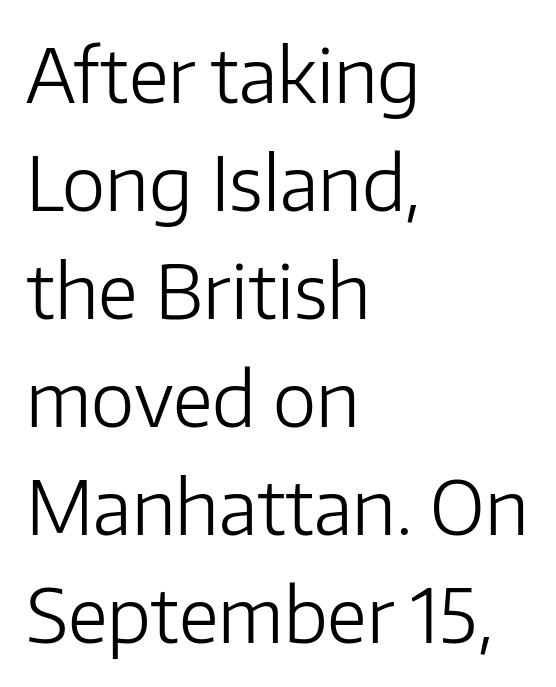
The space beneath each line is pristine and unruled. The tracking reads as untouched default to a designer's eye. The lettering holds an erect, upright posture throughout. In CSS terms this would be text-align: left. Stems here are at most as thick as an everyday book face. The face used here is proportionally spaced, like ordinary book or web type.
